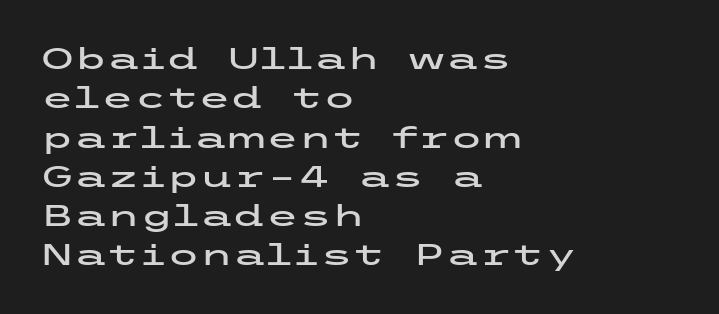
The image shows 30 px wide sans-serif type, upright; set left-aligned, normal line spacing (1.31x), normal letter spacing, not underlined; low stroke contrast and a medium x-height.
